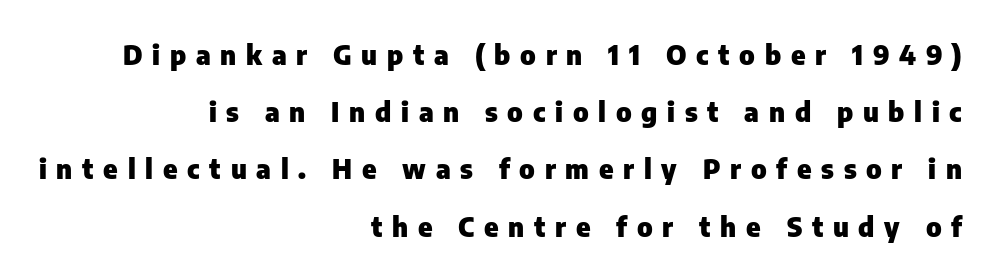
Compared with a flush-left layout, this one pins lines to the opposite, right side. Typesetter's note: full bold, strokes at maximum text heaviness. When letters stand straight like this, we call the style roman or upright. The face used here is rendered with a markedly widened letterfit. Airy leading. This rendering features lettering with no underline.
